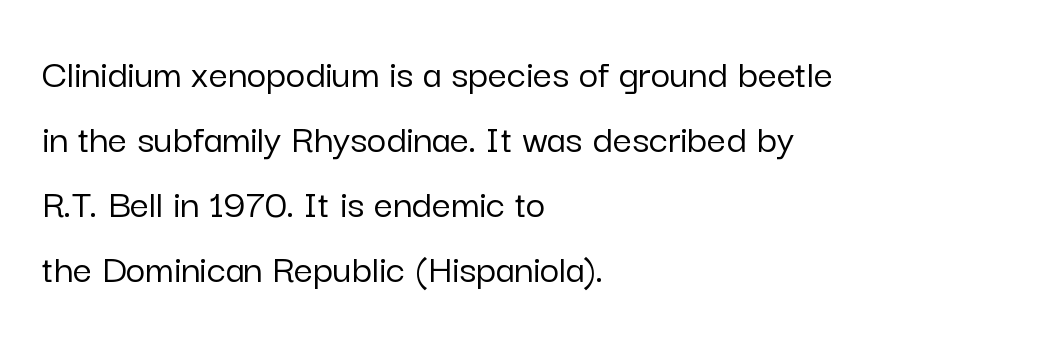
The image shows 42 px sans-serif type, upright; set left-aligned, normal line spacing (1.55x), normal letter spacing, not underlined; low stroke contrast and a medium x-height.
